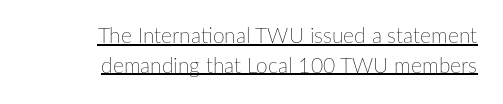
Each word holds together tightly as a unit, with standard inter-letter gaps. The cut favours lightness, reaching ordinary text weight at its darkest. Ascenders rise straight up at ninety degrees. Emphasis is given by a line drawn under the lettering. The passage is arranged like a letterhead date or caption credit — flush right. Is there much room between lines? A standard amount, neither cramped nor airy.
